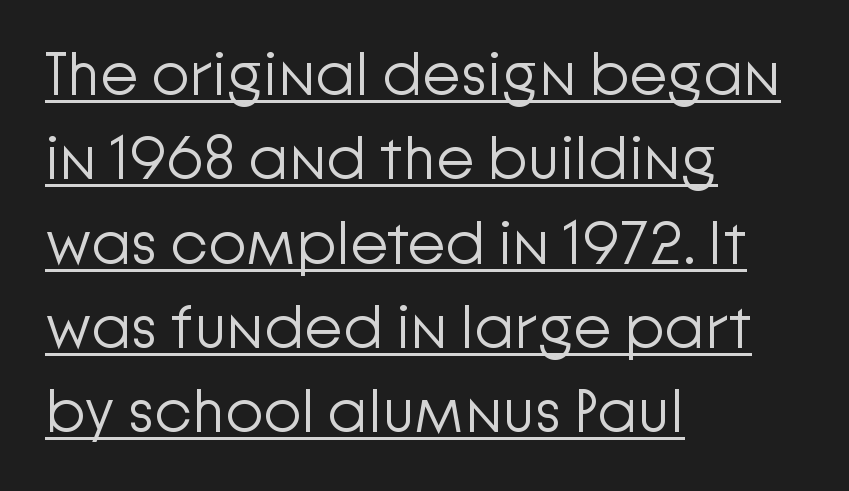
Nothing heavy about these letters — not bold at all. Note the varied advance widths — an 'i' is clearly narrower than an 'm'. Inter-character spacing is left at the font's built-in metrics. The typesetter has applied underlining to the passage shown.
